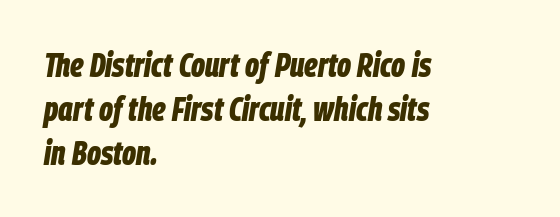
Plenty of ink on the page — the face is bold. Rows of type keep a routine distance in the vertical direction. Would a proofreader flag this as italicized? Yes. This sample uses plain, unmodified letter spacing. Casual observation: everything's shoved over to the left. Words float on clear page, feet unadorned.
